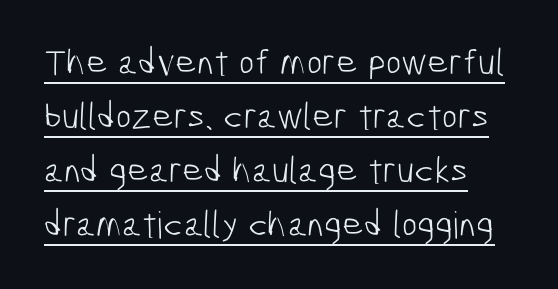
Q: Is the text bold? A: No.
Q: Is the typeface a serif or a sans-serif typeface? A: Sans-serif.
Q: Is the text underlined? A: Yes.
Q: Is the spacing between letters normal or unusually wide? A: Normal.
Q: Is the spacing between lines tight, normal or loose? A: Normal.
Q: Width (condensed, normal, or wide)? A: Condensed.
Q: Stroke contrast? A: Low.
Q: x-height? A: Medium.
Q: Monospaced? A: No.
